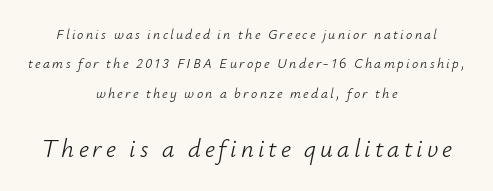
{"italic": "yes", "lean": "right", "slant_degrees": 12, "bold": "no", "underline": "no", "align": "center", "line_spacing": "loose", "line_spacing_ratio": 2.09, "larger_block": "second", "size_ratio": 1.79, "glyph_px": 25}
